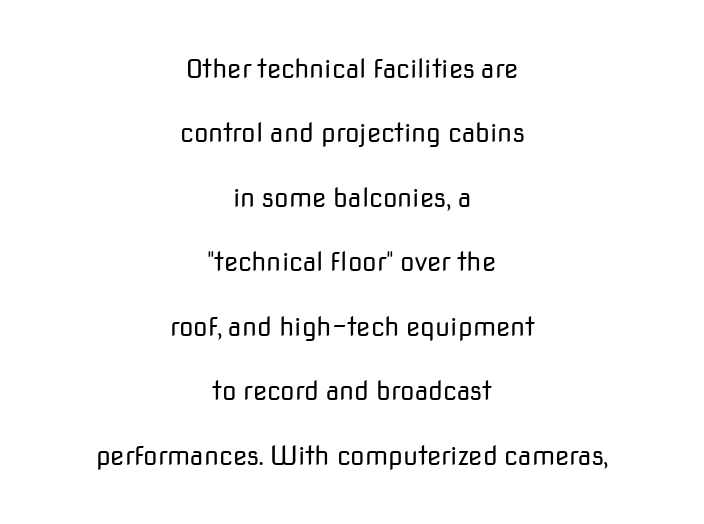
Q: Is the text bold? A: No.
Q: Is the text italic (slanted)? A: No, it is upright.
Q: Is the text underlined? A: No.
Q: How is the paragraph aligned? A: Centered.
Q: Is the spacing between letters normal or unusually wide? A: Normal.
Q: Is the spacing between lines tight, normal or loose? A: Loose.
